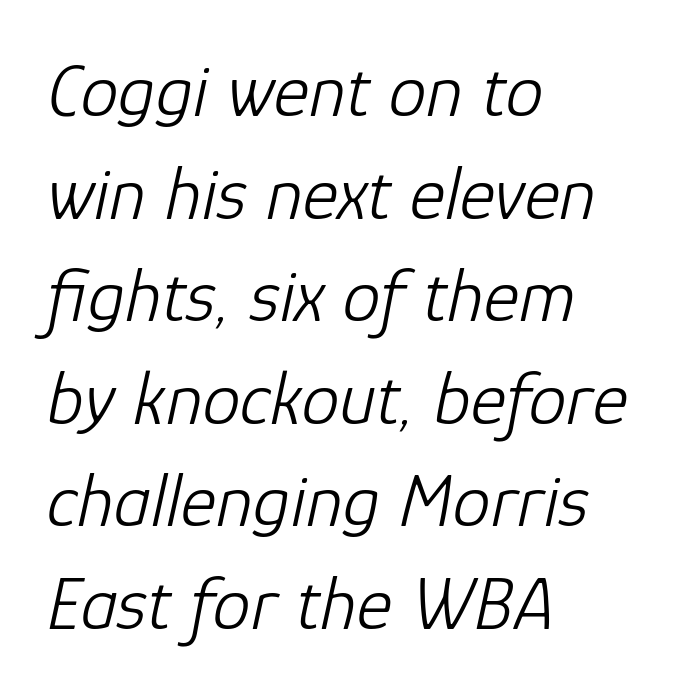
No word sits above an underline. In terms of leading, this rendering sits right in the middle. Stroke thickness stays within the range of a standard reading face or lighter. The typesetter chose a ragged-right arrangement here. These lines keep a tight, regular rhythm from letter to letter.
